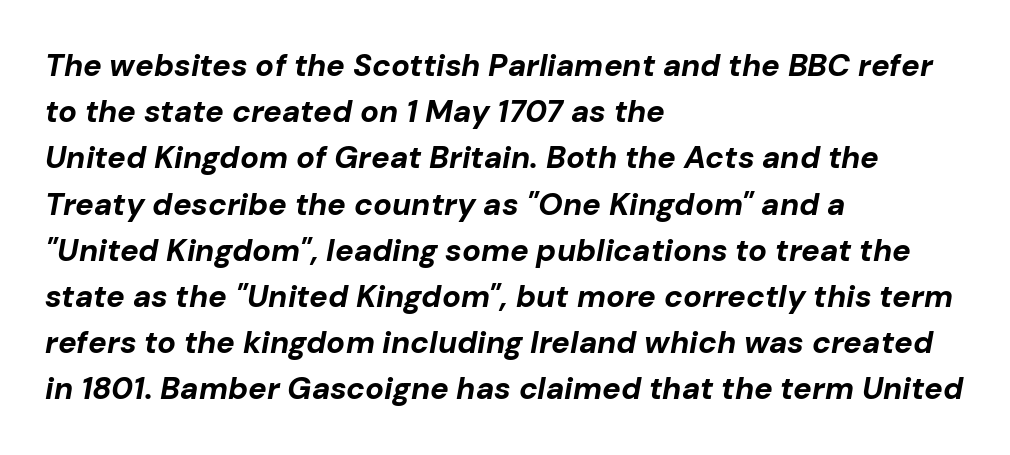
The image shows 31 px bold type, italic (leaning right); set left-aligned, normal line spacing (1.49x), normal letter spacing, not underlined; low stroke contrast and a medium x-height.
